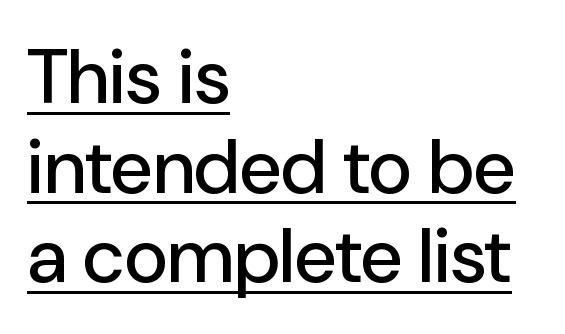
Regarding serifs, this sample does without them. The lettering is marked with a stroke running underneath it. The letters sit at their default tracking, neither squeezed nor spread. Does the lettering tilt? It doesn't — this is upright. Where is the straight margin? On the left. You could not count columns in this text — the font is proportionally spaced.
